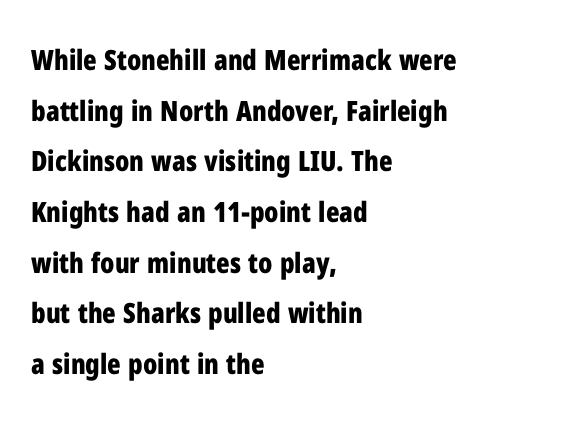
{"serif": "no", "italic": "no", "bold": "yes", "weight": "bold", "width": "condensed", "stroke_contrast": "low", "x_height": "medium", "monospaced": "no", "underline": "no", "align": "left", "line_spacing_ratio": 1.81, "letter_spacing": "normal", "letter_spacing_em": 0.0, "glyph_px": 28}
